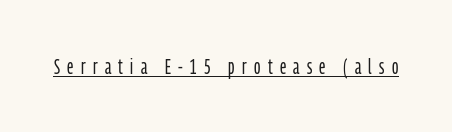
The image shows 21 px text type, upright; set unusually wide letter spacing (+0.35 em), underlined.
